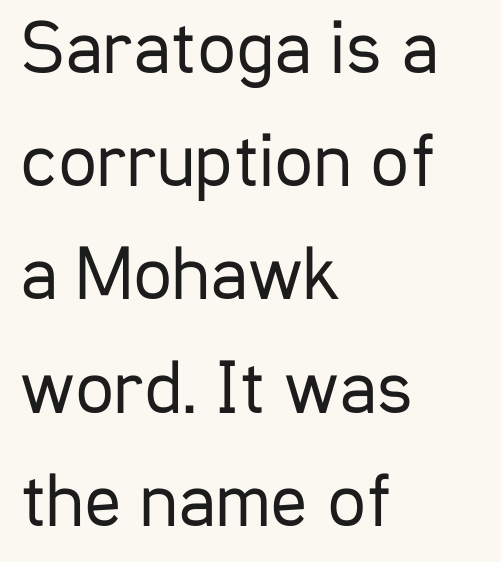
Q: Is the text bold? A: No.
Q: Is the text italic (slanted)? A: No, it is upright.
Q: Is the typeface a serif or a sans-serif typeface? A: Sans-serif.
Q: Is the text underlined? A: No.
Q: How is the paragraph aligned? A: Left-aligned.
Q: Is the spacing between letters normal or unusually wide? A: Normal.
Q: Is the spacing between lines tight, normal or loose? A: Normal.
Q: Width (condensed, normal, or wide)? A: Condensed.
Q: Stroke contrast? A: Low.
Q: x-height? A: Medium.
Q: Monospaced? A: No.
